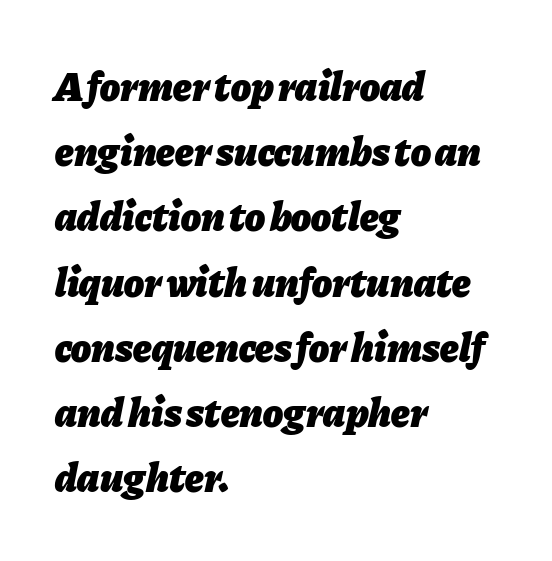
The image shows 41 px heavy type, italic (leaning right); set left-aligned, normal line spacing (1.59x), normal letter spacing, not underlined; low stroke contrast and a medium x-height.
